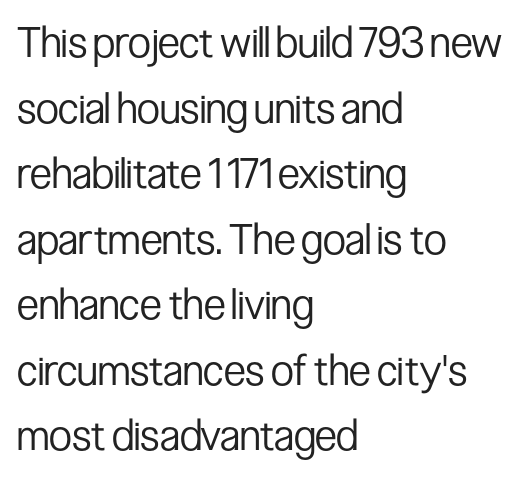
Line spacing here is normal. The typeface has the unassuming heft of standard copy or less. The ragged edge is on the right, which tells us the setting is flush left. Tall strokes in this sample are plumb rather than angled. Letter spacing: default. Examine the stroke ends and you'll find no serifs.
